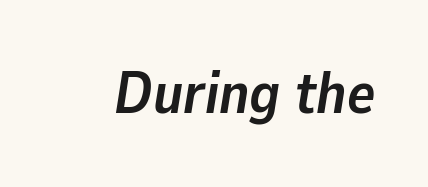
You could not count columns in this text — the font is proportionally spaced. In terms of weight, the rendering is a true, heavy bold. Each word holds together tightly as a unit, with standard inter-letter gaps. Every character sits at an angle, as italics do. Descender tails drop into unmarked territory.
